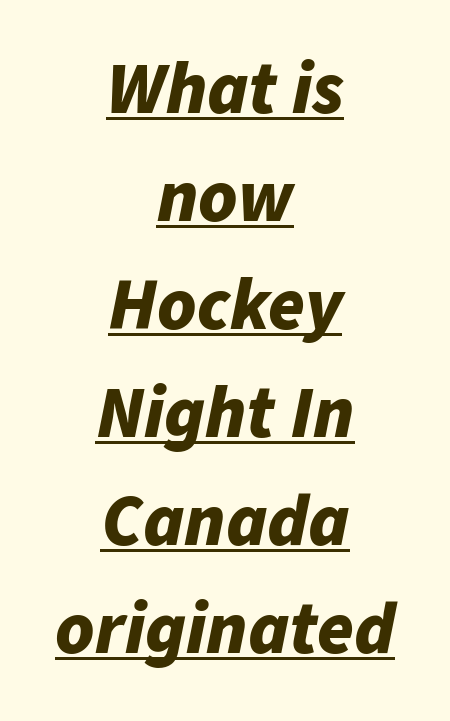
Q: Is the text bold? A: Yes.
Q: Is the text italic (slanted)? A: Yes, it leans right by about 11 degrees.
Q: Is the text underlined? A: Yes.
Q: How is the paragraph aligned? A: Centered.
Q: Is the spacing between letters normal or unusually wide? A: Normal.
Q: Is the spacing between lines tight, normal or loose? A: Normal.
Q: Width (condensed, normal, or wide)? A: Normal.
Q: Stroke contrast? A: Low.
Q: x-height? A: Medium.
Q: Monospaced? A: No.
